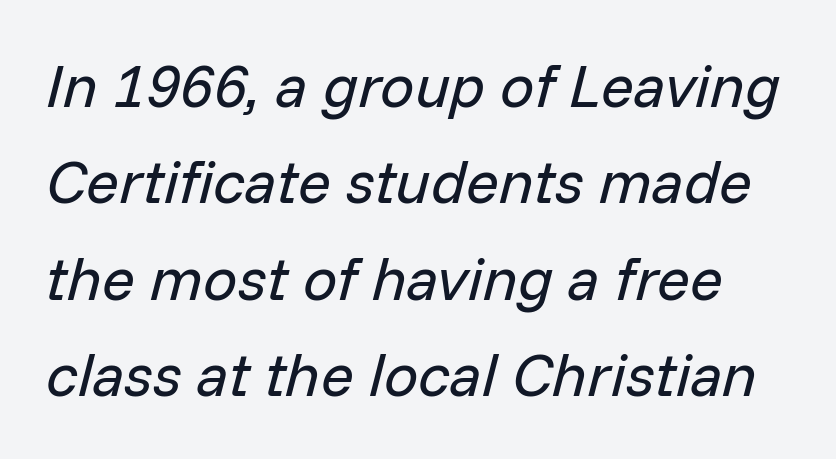
Q: Is the text bold? A: No.
Q: Is the text italic (slanted)? A: Yes, it leans right by about 14 degrees.
Q: Is the text underlined? A: No.
Q: Is the spacing between letters normal or unusually wide? A: Normal.
Q: Is the spacing between lines tight, normal or loose? A: Normal.
Q: Width (condensed, normal, or wide)? A: Normal.
Q: Stroke contrast? A: Low.
Q: x-height? A: Medium.
Q: Monospaced? A: No.
